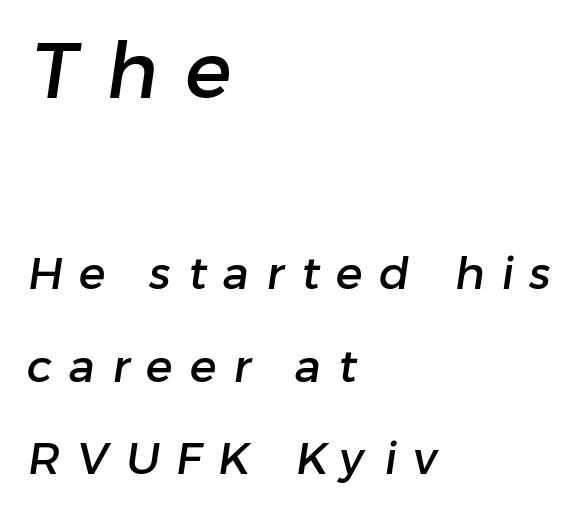
Layout note: lines flush left. These lines stand farther apart than default settings would place them. Grotesque or geometric, the face here clearly has no serifs. The passage shown is typed in a proportional face where columns would drift. These two chunks differ in scale, with the top chunk taking the larger measure.
